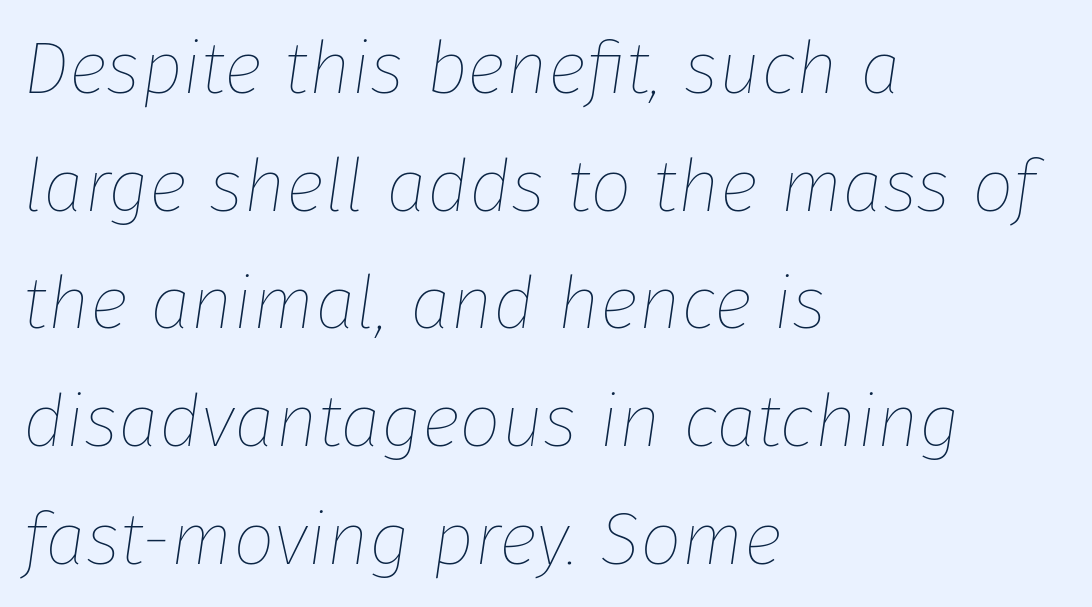
Every character sits at an angle, as italics do. The rendering uses natural spacing where letterforms have individual widths. A clean baseline with only descenders dipping below it. The ragged edge is on the right, which tells us the setting is flush left. The face looks like a standard text weight, possibly lighter. The block of text has a typical density, with ordinary space between rows.
